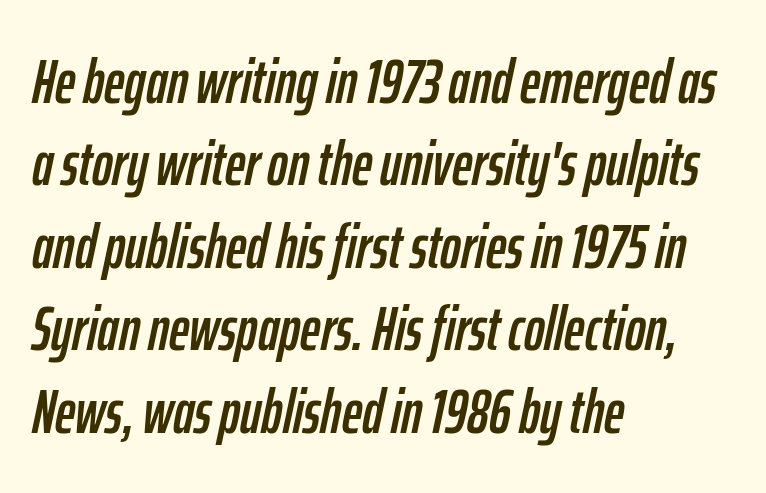
Q: Is the text italic (slanted)? A: Yes, it leans right by about 12 degrees.
Q: Is the text underlined? A: No.
Q: How is the paragraph aligned? A: Left-aligned.
Q: Is the spacing between letters normal or unusually wide? A: Normal.
Q: Is the spacing between lines tight, normal or loose? A: Normal.
Q: Width (condensed, normal, or wide)? A: Condensed.
Q: Stroke contrast? A: Low.
Q: x-height? A: Medium.
Q: Monospaced? A: No.
